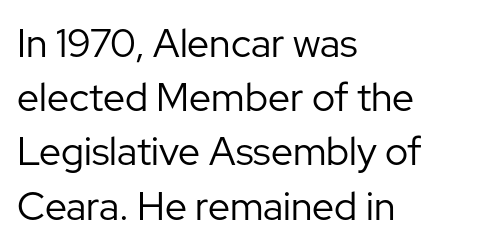
{"serif": "no", "italic": "no", "bold": "no", "weight": "regular", "width": "normal", "stroke_contrast": "low", "x_height": "medium", "monospaced": "no", "underline": "no", "align": "left", "line_spacing": "normal", "line_spacing_ratio": 1.39, "letter_spacing": "normal", "letter_spacing_em": 0.0, "glyph_px": 39}
